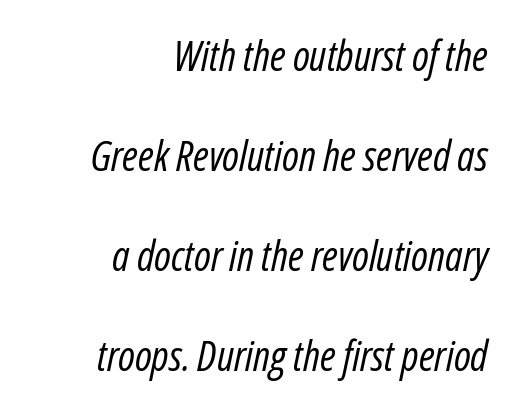
{"italic": "yes", "lean": "right", "slant_degrees": 12, "bold": "no", "weight": "regular", "width": "condensed", "stroke_contrast": "low", "x_height": "medium", "monospaced": "no", "underline": "no", "align": "right", "line_spacing": "loose", "line_spacing_ratio": 2.38, "letter_spacing": "normal", "letter_spacing_em": 0.0, "glyph_px": 42}
